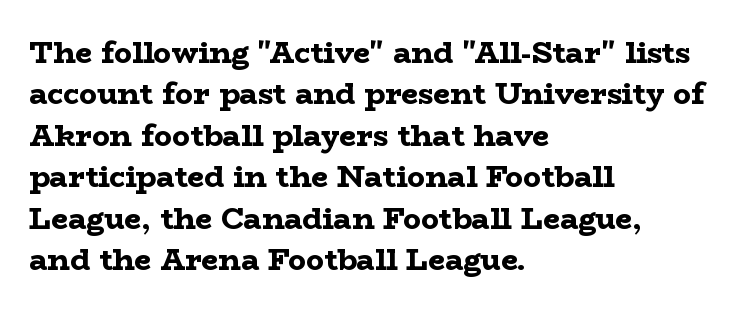
Unlike a clean sans, this face finishes its strokes with serifs. A classic flush-left, rag-right setting is used for this passage. When letters stand straight like this, we call the style roman or upright. These lines are rendered in a variable-pitch font. The space beneath each line is pristine and unruled.
